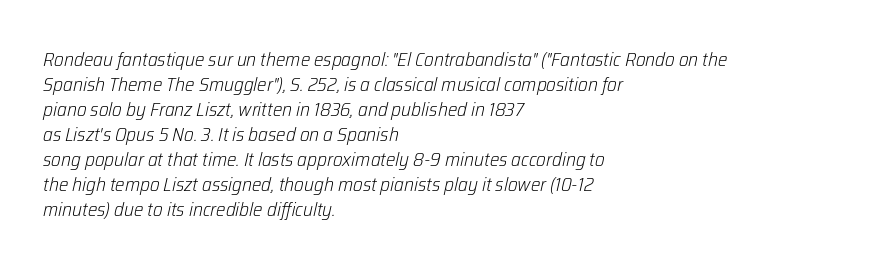
Q: Is the text bold? A: No.
Q: Is the text italic (slanted)? A: Yes, it leans right by about 12 degrees.
Q: Is the text underlined? A: No.
Q: How is the paragraph aligned? A: Left-aligned.
Q: Is the spacing between letters normal or unusually wide? A: Normal.
Q: Is the spacing between lines tight, normal or loose? A: Normal.
